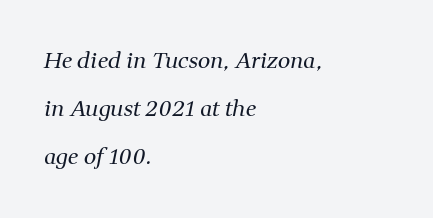
The paragraph shown leans on its left margin. Is the stroke heavy? The answer is a plain regular-or-lighter. Honestly, there is no underline to notice here at all. Whoever set this chose breathing room over compactness in the vertical rhythm.
